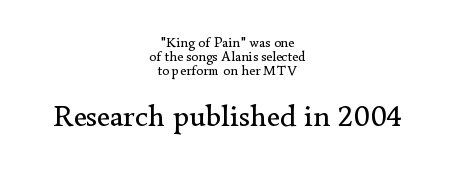
The image shows 31 px regular-weight serif type, upright; set centered, tight line spacing (1.0x), normal letter spacing, not underlined; the second (bottom) block is 2.21x larger; low stroke contrast and a small x-height.
